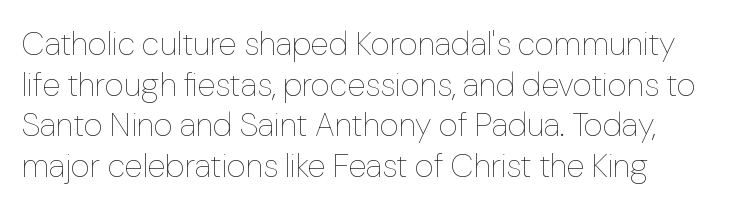
This sample uses plain, unmodified letter spacing. The passage shown is typed in a proportional face where columns would drift. Letters have the restrained weight of plain body copy at most. The lettering holds an erect, upright posture throughout. The passage shown is not underscored anywhere.
